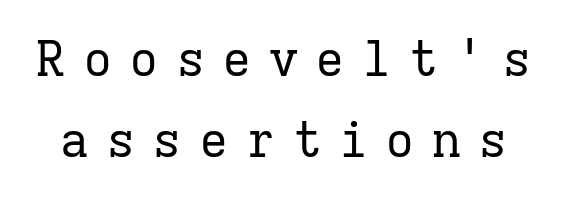
{"serif": "yes", "italic": "no", "bold": "no", "weight": "regular", "width": "normal", "stroke_contrast": "low", "x_height": "medium", "monospaced": "yes", "underline": "no", "line_spacing": "normal", "line_spacing_ratio": 1.65, "letter_spacing": "wide", "letter_spacing_em": 0.35, "glyph_px": 49}
